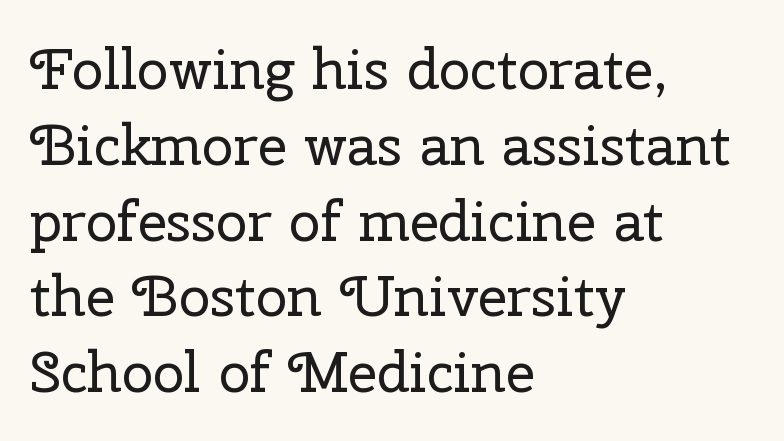
{"serif": "yes", "italic": "no", "bold": "no", "weight": "regular", "width": "normal", "stroke_contrast": "low", "x_height": "medium", "monospaced": "no", "underline": "no", "align": "left", "line_spacing": "normal", "line_spacing_ratio": 1.33, "letter_spacing": "normal", "letter_spacing_em": 0.0, "glyph_px": 57}
